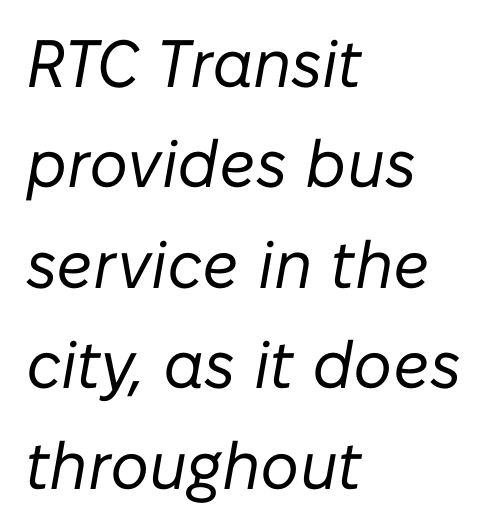
{"italic": "yes", "lean": "right", "slant_degrees": 10, "bold": "no", "weight": "regular", "width": "normal", "stroke_contrast": "low", "x_height": "medium", "monospaced": "no", "underline": "no", "align": "left", "line_spacing": "normal", "line_spacing_ratio": 1.5, "letter_spacing": "normal", "letter_spacing_em": 0.0, "glyph_px": 67}
